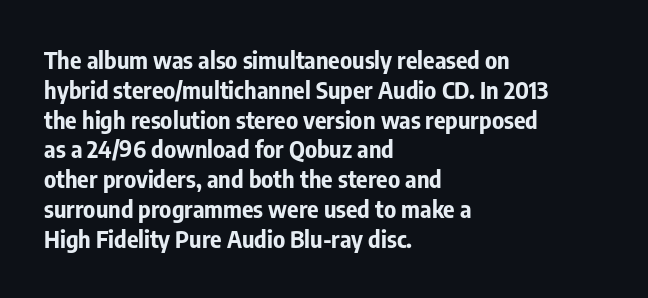
{"italic": "no", "bold": "yes", "underline": "no", "align": "left", "line_spacing_ratio": 1.24, "letter_spacing": "normal", "letter_spacing_em": 0.0, "glyph_px": 24}
